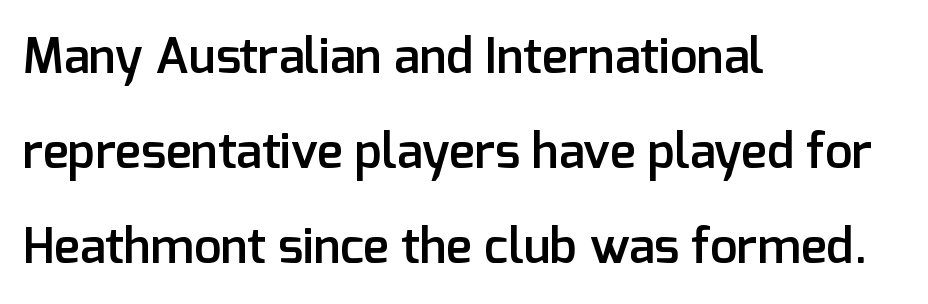
Lines of text with bare space underneath. These lines are composed in type without serifs. These lines are rendered in a variable-pitch font. Caption: multi-line text, flush left, ragged right. These lines keep a tight, regular rhythm from letter to letter. This is the regular roman posture of the typeface.
